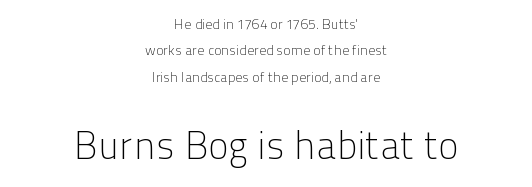
Only glyphs here, with clear space below each row. Is the lower block the larger one? Yes — the lower block carries the bigger type. Stems here are at most as thick as an everyday book face. Typographically, this falls in the sans-serif category.
